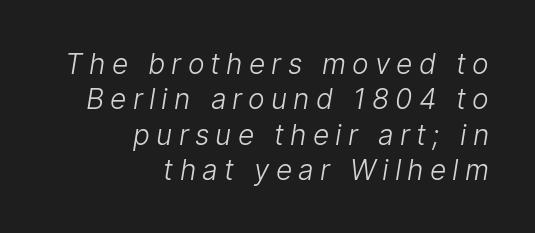
Check where the strokes stop: nothing finishes them off — pure sans. You could not count columns in this text — the font is proportionally spaced. A flush-right, rag-left setting is used for this passage. The gaps between neighbouring characters are conspicuously large. Check under the words: just untouched page. This is not heavy type; no bold has been used.
